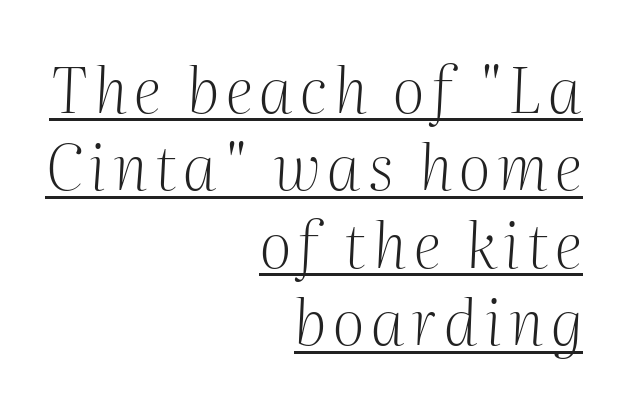
The image shows 63 px light serif type, italic (leaning right); set right-aligned, line spacing 1.23x, underlined; medium stroke contrast and a medium x-height.
